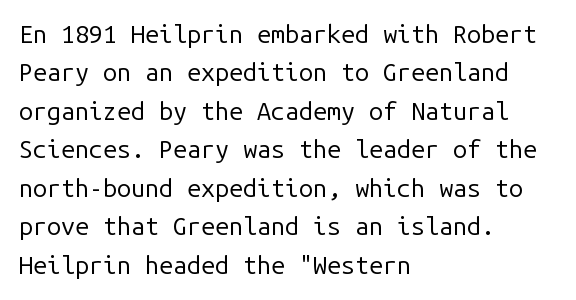
The image shows 25 px text type, upright; set left-aligned, normal line spacing (1.54x), normal letter spacing, not underlined.
